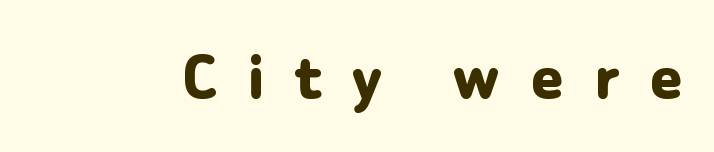
{"serif": "no", "italic": "no", "bold": "yes", "weight": "bold", "width": "normal", "stroke_contrast": "low", "x_height": "medium", "monospaced": "no", "underline": "no", "letter_spacing": "wide", "letter_spacing_em": 0.42, "glyph_px": 74}
